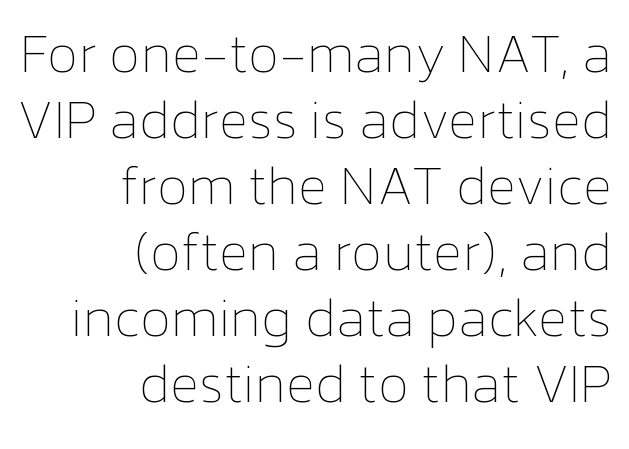
The image shows 55 px thin type, upright; set right-aligned, line spacing 1.2x, normal letter spacing, not underlined; low stroke contrast and a medium x-height.
